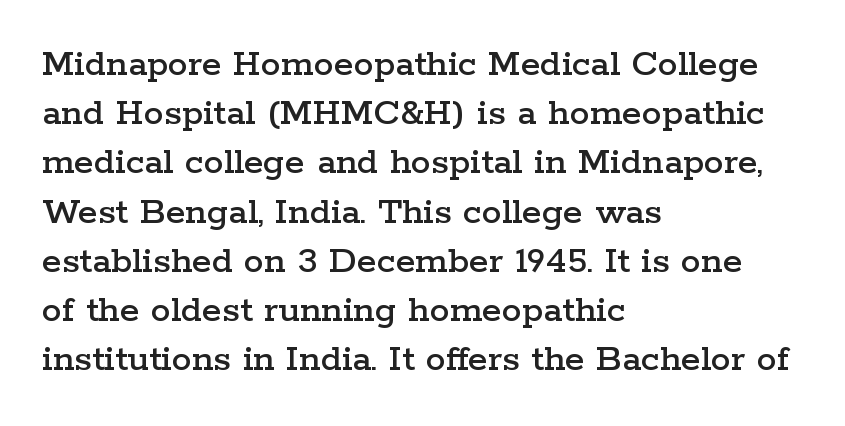
The image shows 40 px wide serif type, upright; set left-aligned, line spacing 1.23x, normal letter spacing, not underlined; low stroke contrast and a medium x-height.
